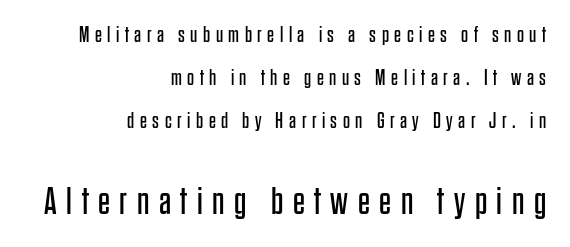
Q: Is the text bold? A: No.
Q: Is the text italic (slanted)? A: No, it is upright.
Q: Is the typeface a serif or a sans-serif typeface? A: Sans-serif.
Q: Is the text underlined? A: No.
Q: How is the paragraph aligned? A: Right-aligned.
Q: Is the spacing between letters normal or unusually wide? A: Unusually wide.
Q: Is the spacing between lines tight, normal or loose? A: Loose.
Q: Which block of text is set in a larger size, the first (top) or the second (bottom)? A: The second (bottom) one.
Q: Width (condensed, normal, or wide)? A: Condensed.
Q: Stroke contrast? A: Low.
Q: x-height? A: Large.
Q: Monospaced? A: No.
